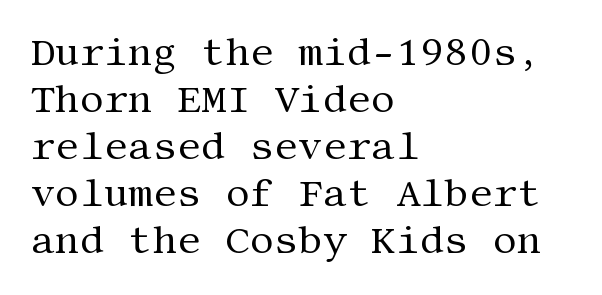
{"serif": "yes", "italic": "no", "bold": "no", "weight": "regular", "width": "normal", "stroke_contrast": "medium", "x_height": "large", "underline": "no", "align": "left", "line_spacing_ratio": 1.24, "letter_spacing": "normal", "letter_spacing_em": 0.0, "glyph_px": 38}
